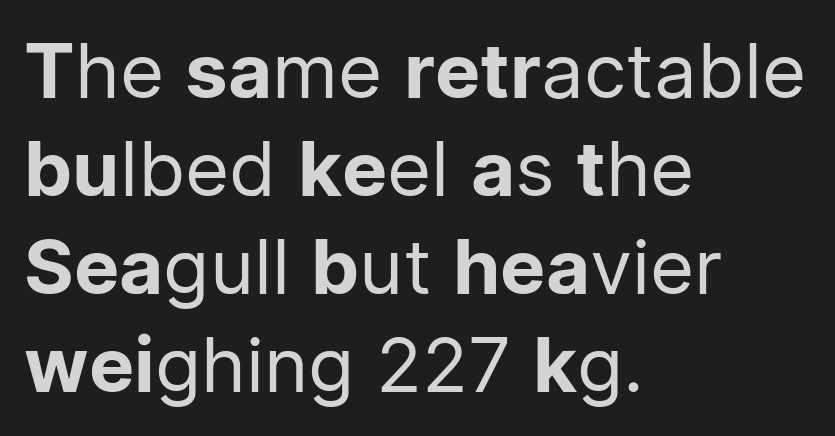
The image shows 76 px regular-weight sans-serif type, upright; set left-aligned, normal line spacing (1.29x), normal letter spacing, not underlined; low stroke contrast and a medium x-height.
